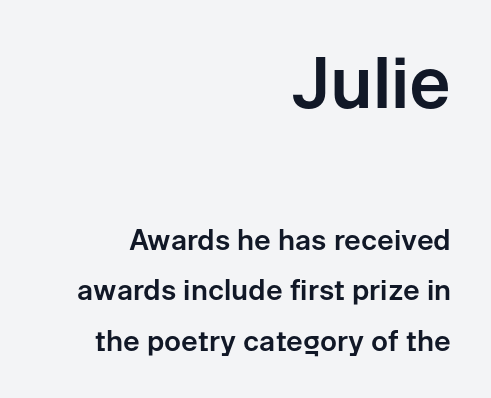
Q: Is the text italic (slanted)? A: No, it is upright.
Q: Is the typeface a serif or a sans-serif typeface? A: Sans-serif.
Q: Is the text underlined? A: No.
Q: How is the paragraph aligned? A: Right-aligned.
Q: Is the spacing between letters normal or unusually wide? A: Normal.
Q: Which block of text is set in a larger size, the first (top) or the second (bottom)? A: The first (top) one.
Q: Width (condensed, normal, or wide)? A: Normal.
Q: Stroke contrast? A: Low.
Q: x-height? A: Medium.
Q: Monospaced? A: No.
